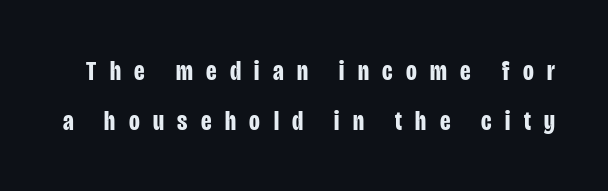
Is the letter spacing exaggerated? Yes — the characters are pushed far apart. Characters remain perfectly vertical along every line. The rendering uses a bold face; every stroke is thick and dark. The specimen omits any rule beneath the text block's lines. Stroke terminals: plain, sans-serif.
